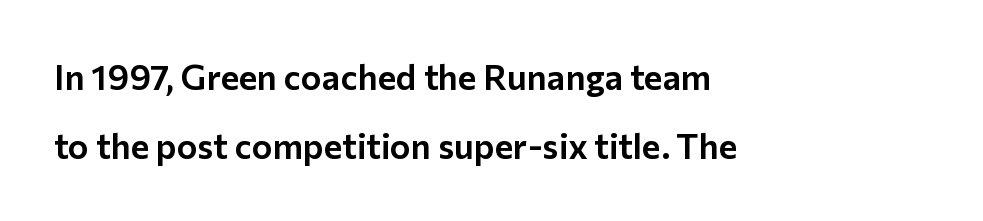
{"serif": "no", "italic": "no", "width": "normal", "stroke_contrast": "low", "x_height": "medium", "monospaced": "no", "underline": "no", "align": "left", "line_spacing": "loose", "line_spacing_ratio": 1.97, "letter_spacing": "normal", "letter_spacing_em": 0.0, "glyph_px": 35}
